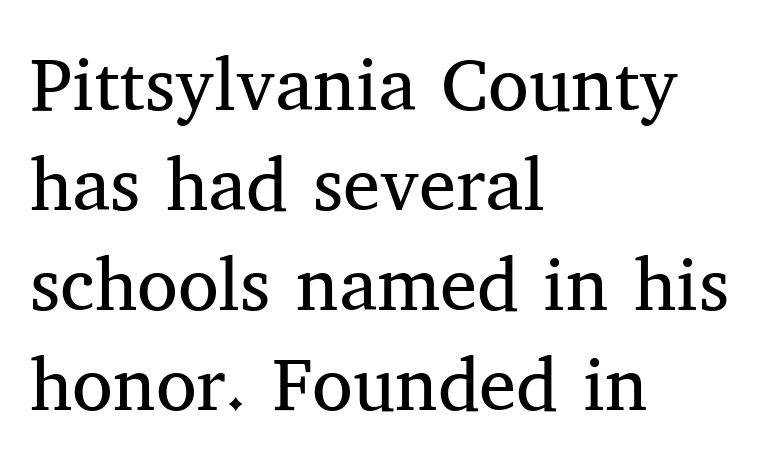
Q: Is the text bold? A: No.
Q: Is the text italic (slanted)? A: No, it is upright.
Q: Is the typeface a serif or a sans-serif typeface? A: Serif.
Q: Is the text underlined? A: No.
Q: How is the paragraph aligned? A: Left-aligned.
Q: Is the spacing between letters normal or unusually wide? A: Normal.
Q: Is the spacing between lines tight, normal or loose? A: Normal.
Q: Width (condensed, normal, or wide)? A: Normal.
Q: Stroke contrast? A: Medium.
Q: x-height? A: Medium.
Q: Monospaced? A: No.
